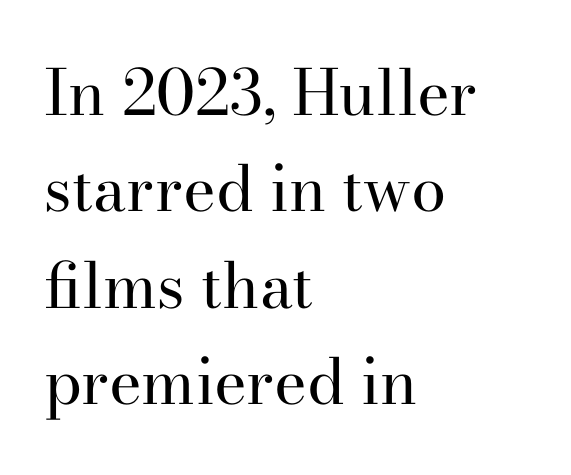
This sample uses plain, unmodified letter spacing. Letterform terminals end in serifs throughout the passage. Compared with a typical body face, this is equally light or lighter still. The lines in this sample share a left origin and differ only in where they stop. Proportional: the letters do not fall into vertical columns.
